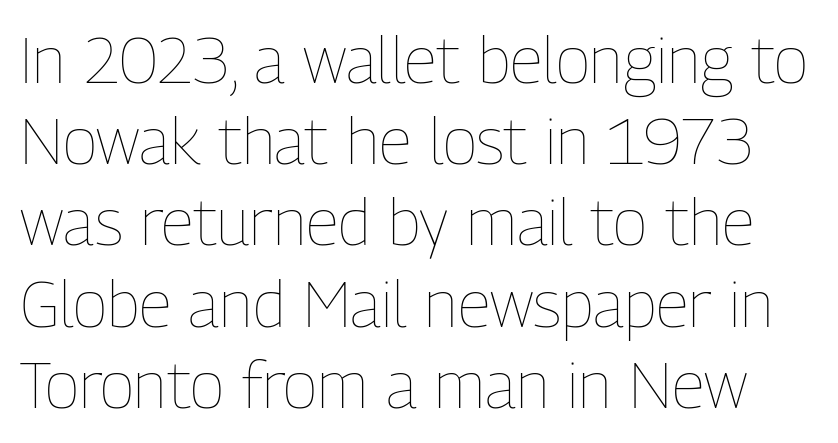
Q: Is the text bold? A: No.
Q: Is the text italic (slanted)? A: No, it is upright.
Q: Is the text underlined? A: No.
Q: Is the spacing between letters normal or unusually wide? A: Normal.
Q: Is the spacing between lines tight, normal or loose? A: Normal.
Q: Width (condensed, normal, or wide)? A: Condensed.
Q: Stroke contrast? A: Low.
Q: x-height? A: Medium.
Q: Monospaced? A: No.
